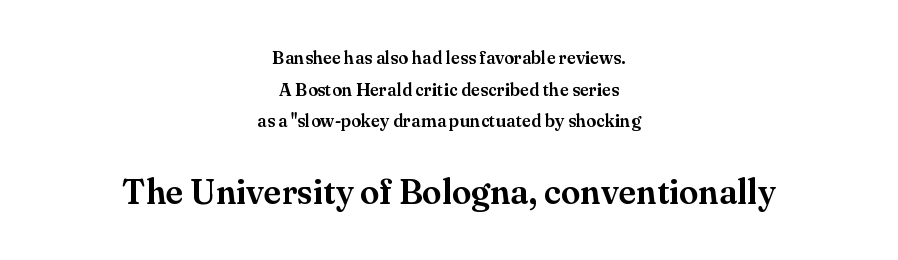
{"serif": "yes", "italic": "no", "width": "normal", "stroke_contrast": "medium", "x_height": "small", "monospaced": "no", "underline": "no", "align": "center", "line_spacing_ratio": 1.76, "letter_spacing": "normal", "letter_spacing_em": 0.0, "larger_block": "second", "size_ratio": 1.94, "glyph_px": 35}
